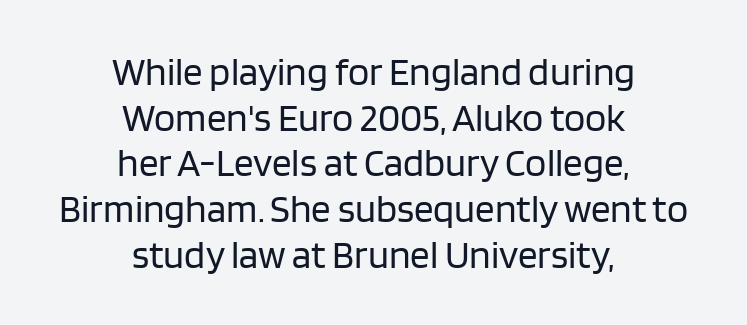
{"serif": "no", "italic": "no", "bold": "no", "weight": "regular", "width": "normal", "stroke_contrast": "low", "x_height": "large", "monospaced": "no", "underline": "no", "align": "center", "line_spacing_ratio": 1.17, "letter_spacing": "normal", "letter_spacing_em": 0.0, "glyph_px": 39}
